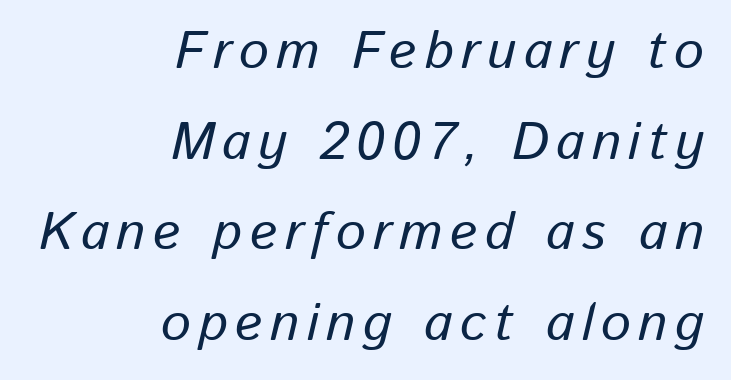
{"italic": "yes", "lean": "right", "slant_degrees": 13, "width": "normal", "stroke_contrast": "low", "x_height": "medium", "monospaced": "no", "underline": "no", "align": "right", "line_spacing_ratio": 1.71, "glyph_px": 53}
